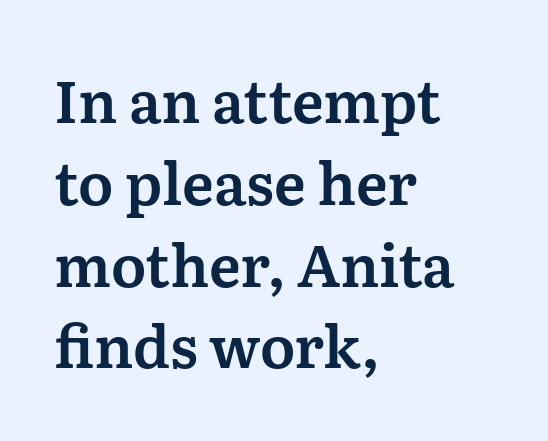
Q: Is the text italic (slanted)? A: No, it is upright.
Q: Is the typeface a serif or a sans-serif typeface? A: Serif.
Q: Is the text underlined? A: No.
Q: How is the paragraph aligned? A: Left-aligned.
Q: Is the spacing between letters normal or unusually wide? A: Normal.
Q: Is the spacing between lines tight, normal or loose? A: Normal.
Q: Width (condensed, normal, or wide)? A: Normal.
Q: Stroke contrast? A: Medium.
Q: x-height? A: Medium.
Q: Monospaced? A: No.
